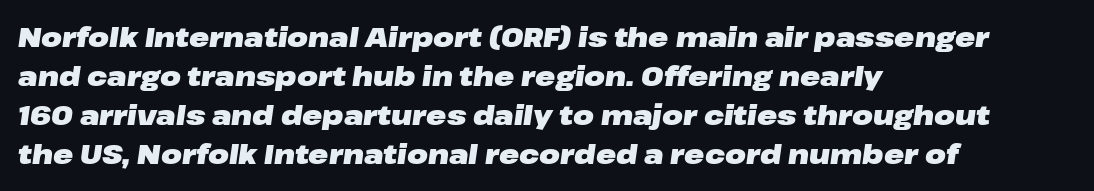
Q: Is the text bold? A: Yes.
Q: Is the text italic (slanted)? A: Yes, it leans right by about 8 degrees.
Q: Is the text underlined? A: No.
Q: How is the paragraph aligned? A: Left-aligned.
Q: Is the spacing between letters normal or unusually wide? A: Normal.
Q: Is the spacing between lines tight, normal or loose? A: Normal.
